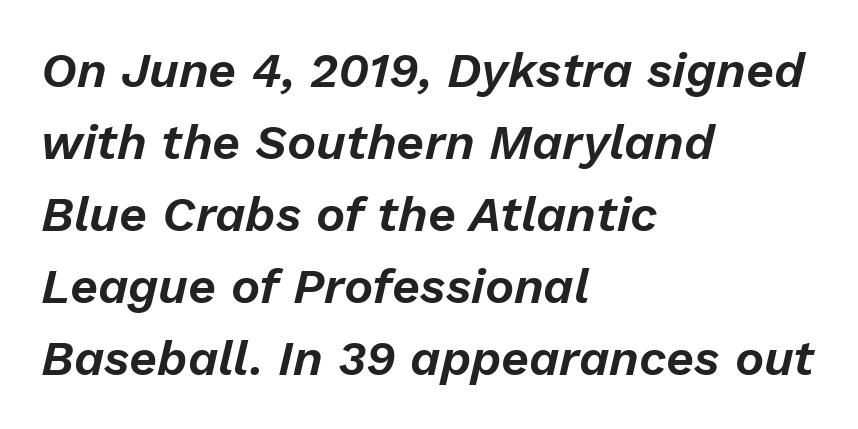
The image shows 49 px text type, italic (leaning right); set left-aligned, normal line spacing (1.47x), normal letter spacing, not underlined; low stroke contrast and a medium x-height.
